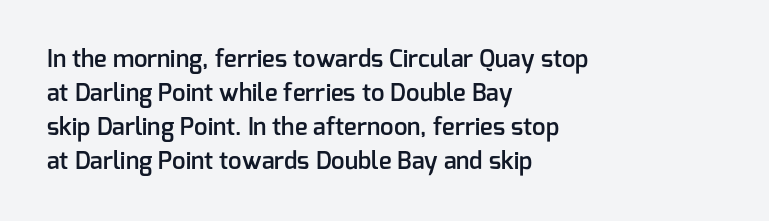
{"italic": "no", "bold": "semi", "underline": "no", "align": "left", "line_spacing": "normal", "line_spacing_ratio": 1.41, "letter_spacing": "normal", "letter_spacing_em": 0.0, "glyph_px": 24}
